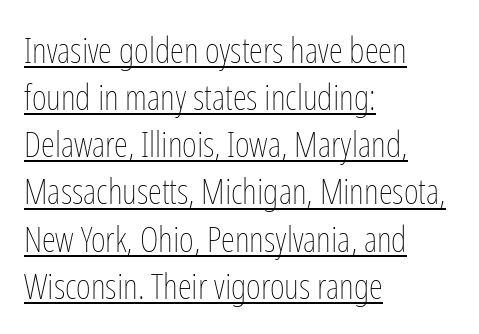
The image shows 36 px thin, condensed type, upright; set left-aligned, normal line spacing (1.31x), normal letter spacing, underlined; low stroke contrast and a medium x-height.
